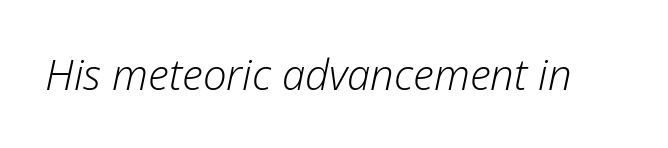
Ink coverage per letter is moderate at most. Observe the ordinary spacing: letters are neighbours, not strangers. Varying glyph widths throughout — classic text-font behaviour. The space directly below the letters is spotless. There's an unmistakable incline to the writing here.
